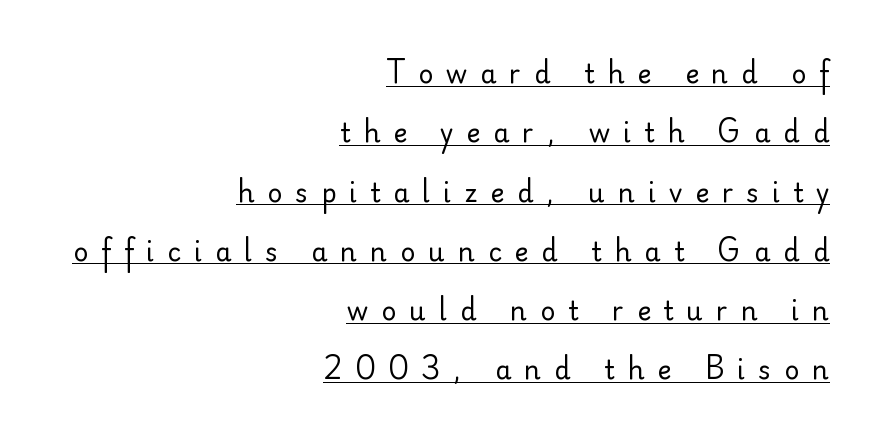
Q: Is the text bold? A: No.
Q: Is the text italic (slanted)? A: No, it is upright.
Q: Is the text underlined? A: Yes.
Q: How is the paragraph aligned? A: Right-aligned.
Q: Is the spacing between letters normal or unusually wide? A: Unusually wide.
Q: Is the spacing between lines tight, normal or loose? A: Loose.
